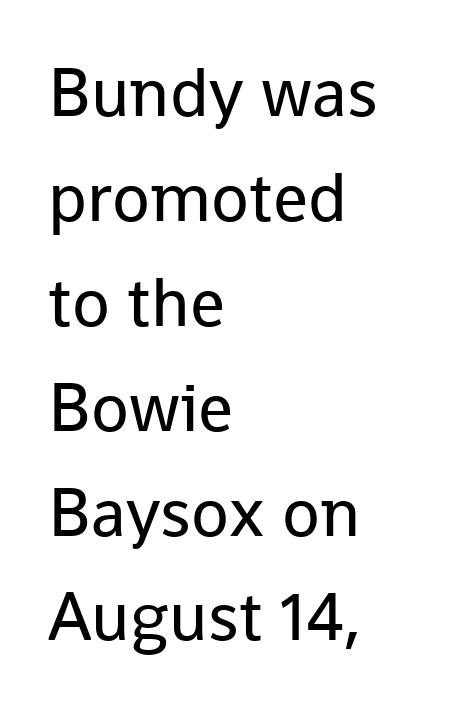
The image shows 69 px regular-weight sans-serif type, upright; set left-aligned, normal line spacing (1.52x), normal letter spacing, not underlined; low stroke contrast and a medium x-height.
